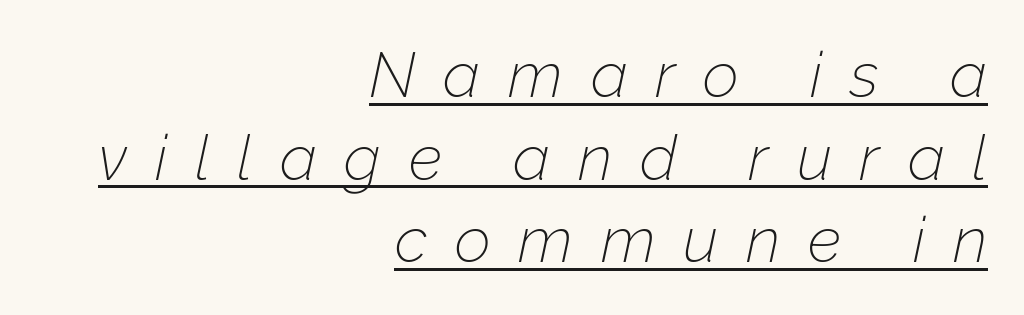
You can tell it's italic because the verticals aren't actually vertical. The glyphs are accompanied by a horizontal stroke just below them. Evenly set lines give the paragraph a standard silhouette. The letterforms sit at book weight or below. The rendering inserts visible extra space after every character.
